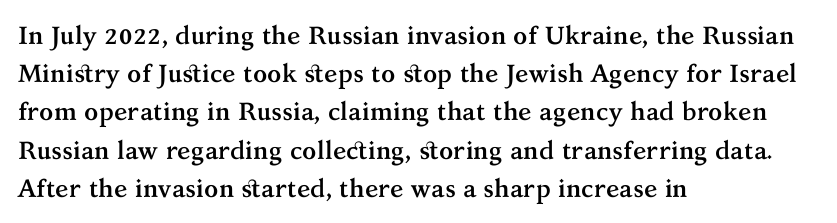
Lines of text with bare space underneath. Quick note: interline space is typical. The line texture is even and compact thanks to regular tracking. The letters stand straight up with perfectly vertical stems. I'd describe the lettering as bold — thick and assertive.
